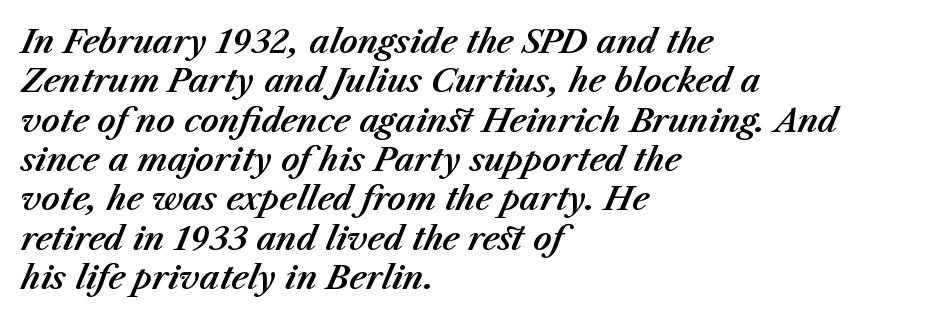
Q: Is the text italic (slanted)? A: Yes, it leans right by about 23 degrees.
Q: Is the text underlined? A: No.
Q: How is the paragraph aligned? A: Left-aligned.
Q: Is the spacing between letters normal or unusually wide? A: Normal.
Q: Width (condensed, normal, or wide)? A: Normal.
Q: Stroke contrast? A: Medium.
Q: x-height? A: Medium.
Q: Monospaced? A: No.
